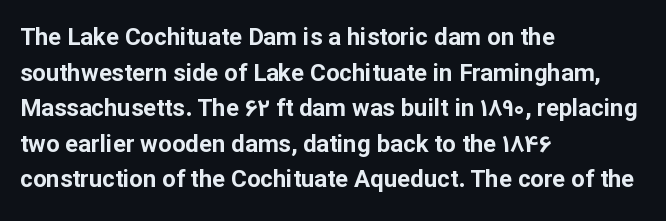
The image shows 24 px bold type, upright; set left-aligned, normal line spacing (1.48x), normal letter spacing, not underlined.
